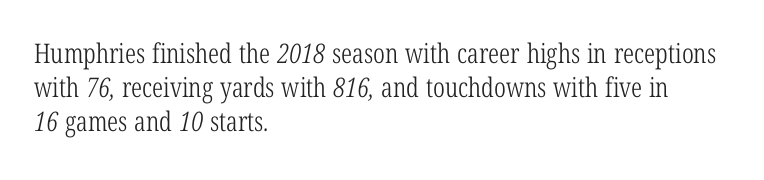
The image shows 27 px text type; set left-aligned, normal line spacing (1.26x), normal letter spacing, not underlined.
